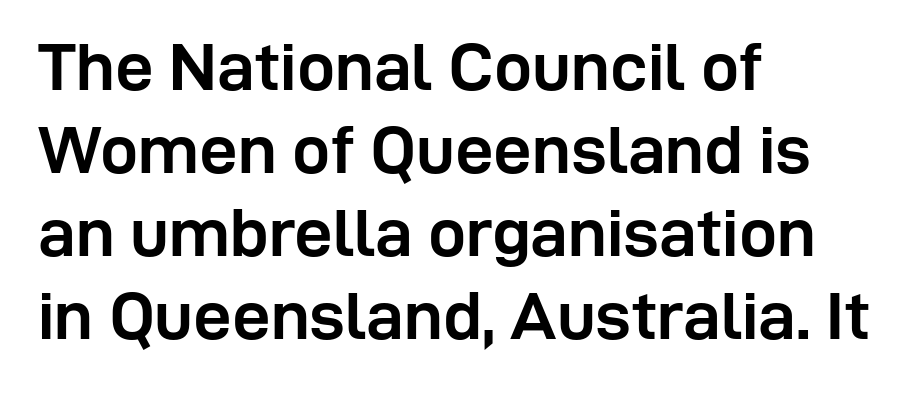
Q: Is the text bold? A: Yes.
Q: Is the text italic (slanted)? A: No, it is upright.
Q: Is the typeface a serif or a sans-serif typeface? A: Sans-serif.
Q: Is the text underlined? A: No.
Q: How is the paragraph aligned? A: Left-aligned.
Q: Is the spacing between letters normal or unusually wide? A: Normal.
Q: Width (condensed, normal, or wide)? A: Normal.
Q: Stroke contrast? A: Low.
Q: x-height? A: Medium.
Q: Monospaced? A: No.
